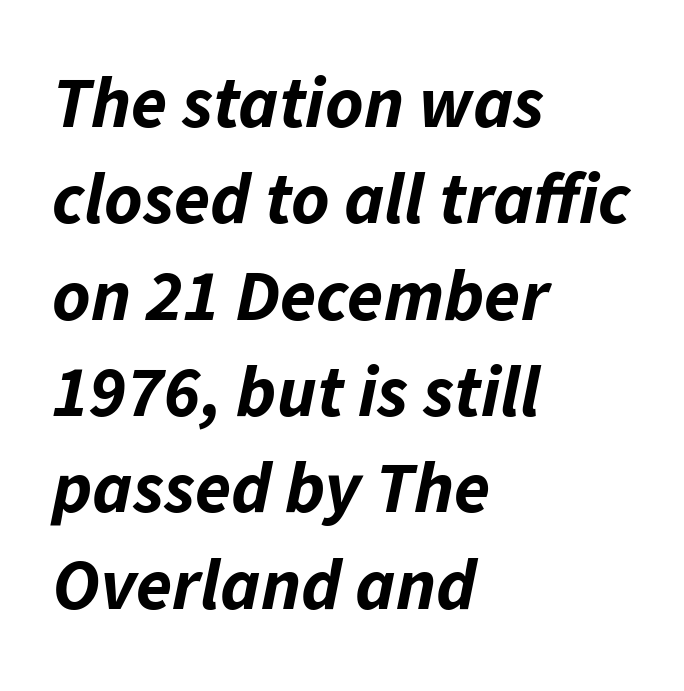
{"italic": "yes", "lean": "right", "slant_degrees": 11, "bold": "yes", "weight": "bold", "width": "normal", "stroke_contrast": "low", "x_height": "medium", "monospaced": "no", "underline": "no", "align": "left", "line_spacing": "normal", "line_spacing_ratio": 1.32, "letter_spacing": "normal", "letter_spacing_em": 0.0, "glyph_px": 73}
